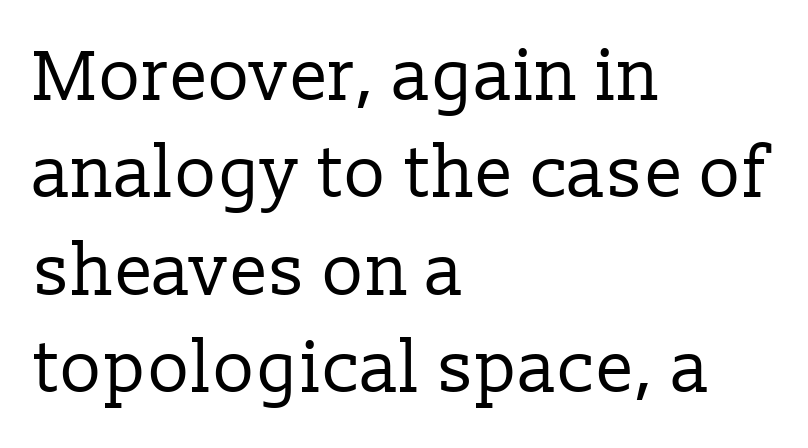
{"serif": "yes", "italic": "no", "bold": "no", "weight": "regular", "width": "normal", "stroke_contrast": "low", "x_height": "medium", "monospaced": "no", "underline": "no", "align": "left", "line_spacing": "normal", "line_spacing_ratio": 1.37, "letter_spacing": "normal", "letter_spacing_em": 0.0, "glyph_px": 71}
